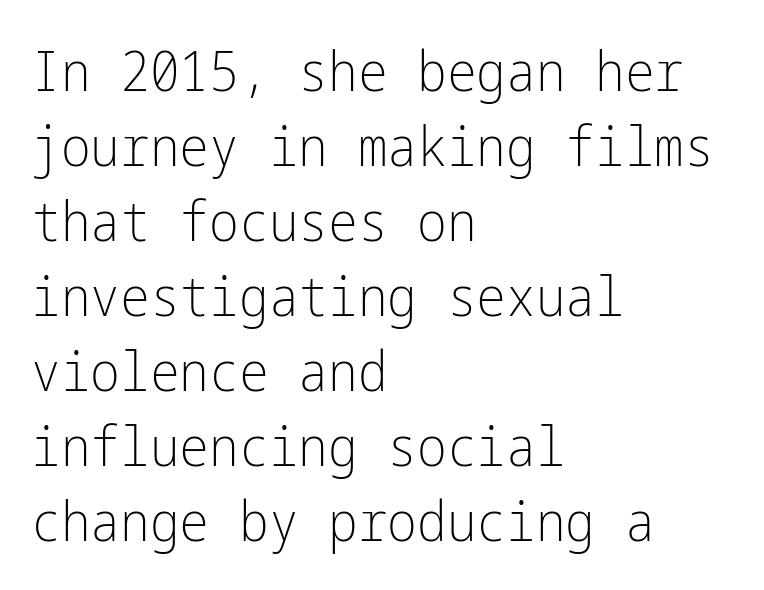
Q: Is the text bold? A: No.
Q: Is the text italic (slanted)? A: No, it is upright.
Q: Is the typeface a serif or a sans-serif typeface? A: Sans-serif.
Q: Is the text underlined? A: No.
Q: How is the paragraph aligned? A: Left-aligned.
Q: Is the spacing between letters normal or unusually wide? A: Normal.
Q: Is the spacing between lines tight, normal or loose? A: Normal.
Q: Width (condensed, normal, or wide)? A: Condensed.
Q: Stroke contrast? A: Low.
Q: x-height? A: Medium.
